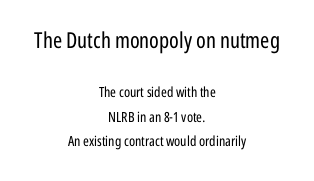
{"italic": "no", "bold": "no", "underline": "no", "align": "center", "line_spacing_ratio": 1.75, "letter_spacing": "normal", "letter_spacing_em": 0.0, "larger_block": "first", "size_ratio": 1.57, "glyph_px": 22}
